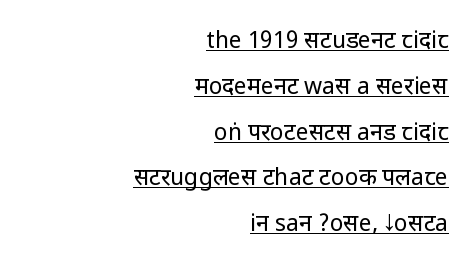
The image shows 23 px text type, upright; set right-aligned, loose line spacing (1.99x), normal letter spacing, underlined.
